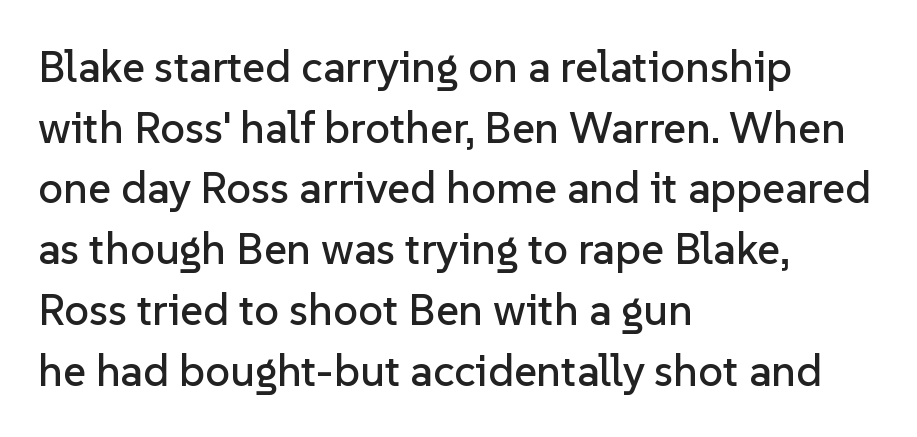
The image shows 44 px sans-serif type, upright; set left-aligned, normal line spacing (1.38x), normal letter spacing, not underlined; low stroke contrast and a medium x-height.
